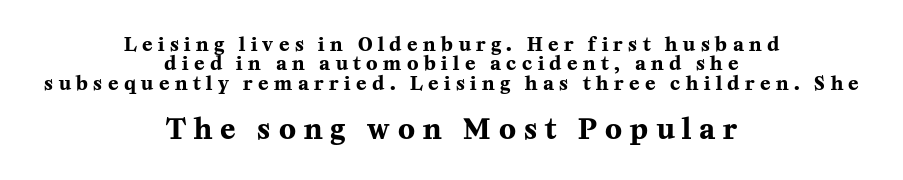
Reading top to bottom, the characters get bigger at the block break. The font family rendered here belongs to the serif group. Interline gaps are noticeably narrow in this sample. The passage shown has open, widely tracked lettering throughout. Summary of weight: heavy, a full bold. Any mark beneath the type? The region is blank.
